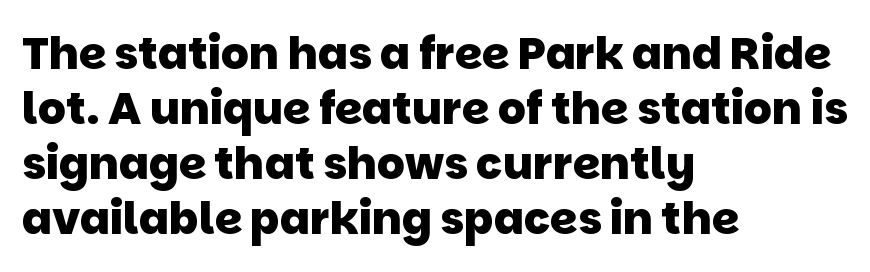
Q: Is the text bold? A: Yes.
Q: Is the typeface a serif or a sans-serif typeface? A: Sans-serif.
Q: Is the text underlined? A: No.
Q: How is the paragraph aligned? A: Left-aligned.
Q: Is the spacing between letters normal or unusually wide? A: Normal.
Q: Is the spacing between lines tight, normal or loose? A: Normal.
Q: Width (condensed, normal, or wide)? A: Normal.
Q: Stroke contrast? A: Low.
Q: x-height? A: Large.
Q: Monospaced? A: No.
